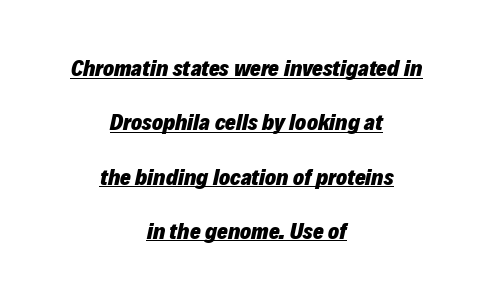
Q: Is the text bold? A: Yes.
Q: Is the text italic (slanted)? A: Yes, it leans right by about 12 degrees.
Q: Is the text underlined? A: Yes.
Q: How is the paragraph aligned? A: Centered.
Q: Is the spacing between letters normal or unusually wide? A: Normal.
Q: Is the spacing between lines tight, normal or loose? A: Loose.
